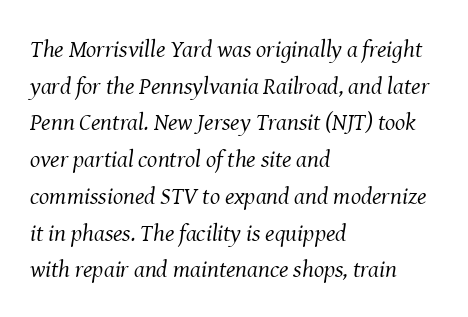
{"italic": "yes", "lean": "right", "slant_degrees": 8, "bold": "no", "underline": "no", "align": "left", "line_spacing": "normal", "line_spacing_ratio": 1.53, "letter_spacing": "normal", "letter_spacing_em": 0.0, "glyph_px": 24}
